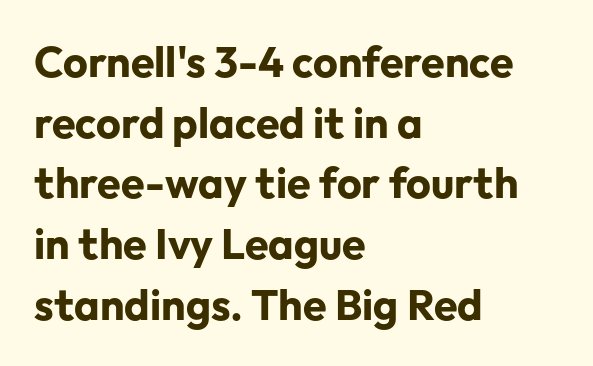
{"serif": "no", "italic": "no", "bold": "yes", "weight": "bold", "width": "normal", "stroke_contrast": "low", "x_height": "medium", "monospaced": "no", "underline": "no", "align": "left", "line_spacing": "normal", "line_spacing_ratio": 1.41, "letter_spacing": "normal", "letter_spacing_em": 0.0, "glyph_px": 43}
